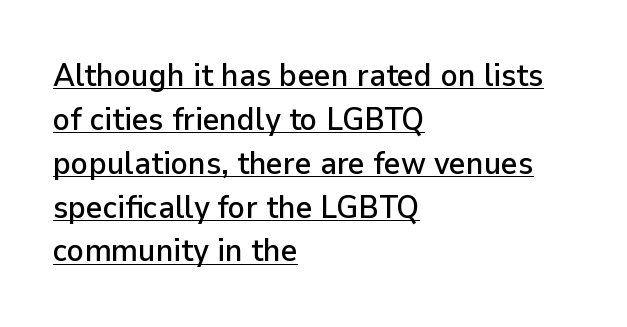
{"serif": "no", "italic": "no", "width": "normal", "stroke_contrast": "low", "x_height": "medium", "monospaced": "no", "underline": "yes", "align": "left", "line_spacing": "normal", "line_spacing_ratio": 1.37, "letter_spacing": "normal", "letter_spacing_em": 0.0, "glyph_px": 32}
